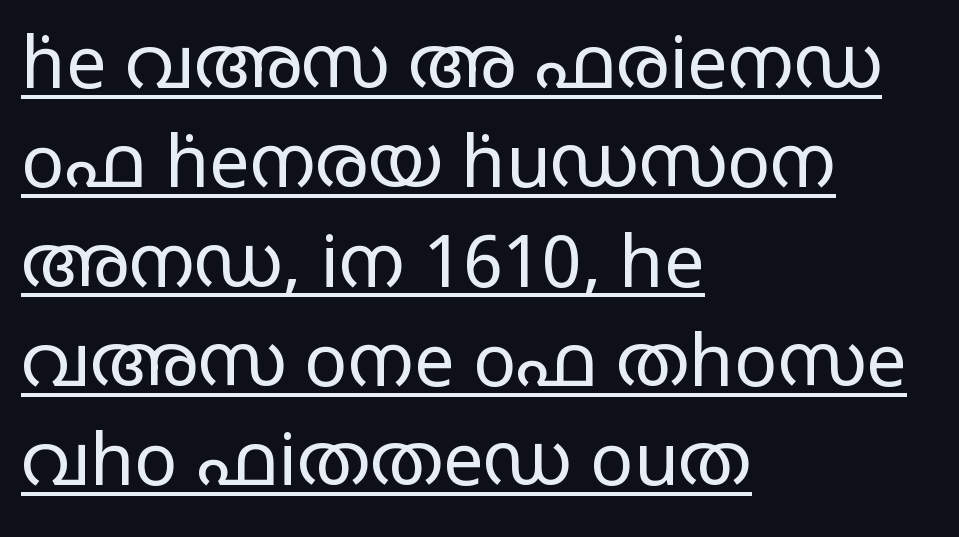
Spacing verdict: proportional, widths tailored to each character. Short and long lines alike share a common starting point at left. Spacing between characters is what you'd get straight out of the box. Each line of the rendering has a horizontal stroke beneath the glyphs. Weight: regular or lighter.
